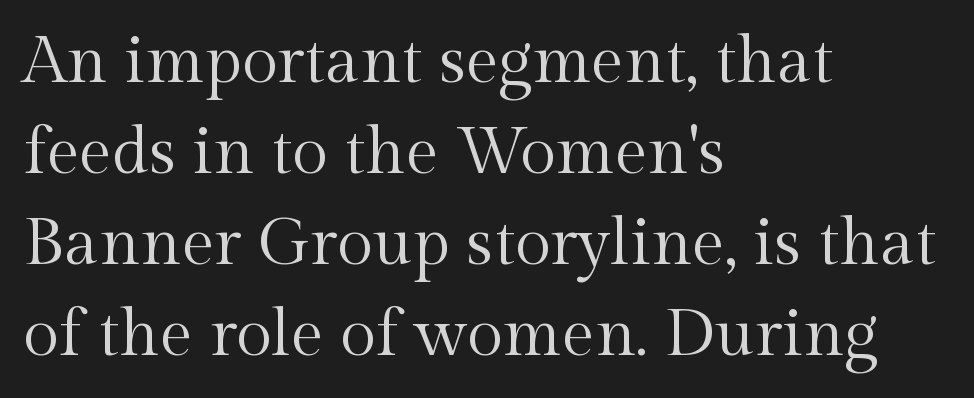
The image shows 66 px regular-weight serif type, upright; set left-aligned, normal line spacing (1.38x), normal letter spacing, not underlined; a medium x-height.
